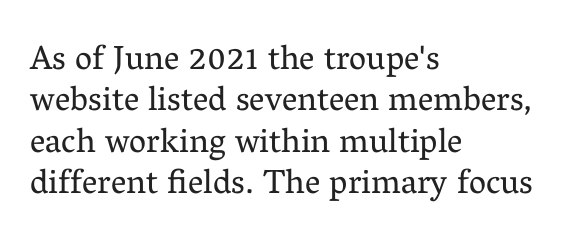
Q: Is the text bold? A: No.
Q: Is the text italic (slanted)? A: No, it is upright.
Q: Is the typeface a serif or a sans-serif typeface? A: Serif.
Q: Is the text underlined? A: No.
Q: How is the paragraph aligned? A: Left-aligned.
Q: Is the spacing between letters normal or unusually wide? A: Normal.
Q: Width (condensed, normal, or wide)? A: Normal.
Q: Stroke contrast? A: Medium.
Q: x-height? A: Medium.
Q: Monospaced? A: No.
